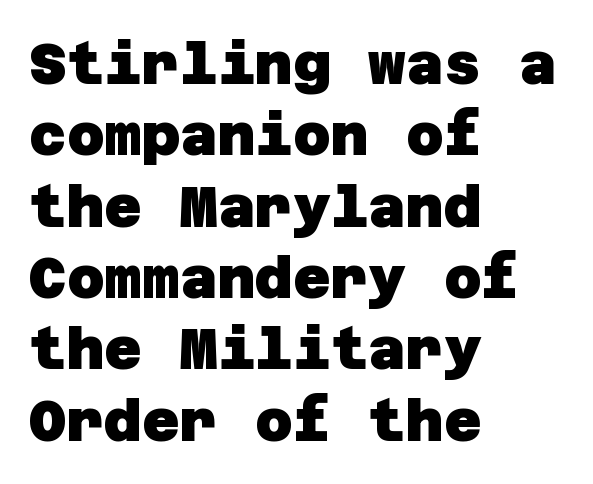
The image shows 58 px heavy sans-serif type; set left-aligned, line spacing 1.23x, normal letter spacing, not underlined; low stroke contrast and a large x-height.
